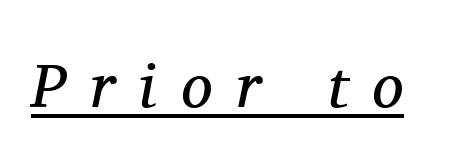
{"serif": "yes", "italic": "yes", "lean": "right", "slant_degrees": 11, "bold": "no", "weight": "regular", "width": "normal", "stroke_contrast": "medium", "x_height": "medium", "monospaced": "no", "underline": "yes", "letter_spacing": "wide", "letter_spacing_em": 0.39, "glyph_px": 63}
